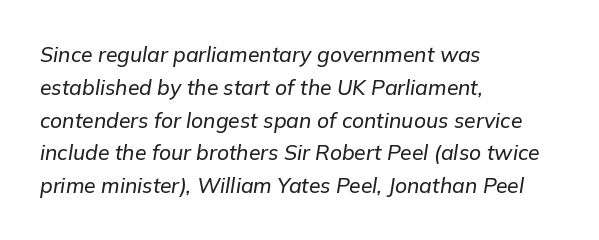
Each word holds together tightly as a unit, with standard inter-letter gaps. Just letters on the line, the space beneath them empty. Leftover space on each line is placed entirely after the last word. Students, observe: this is what conventionally led text looks like. Slanted lettering throughout.
